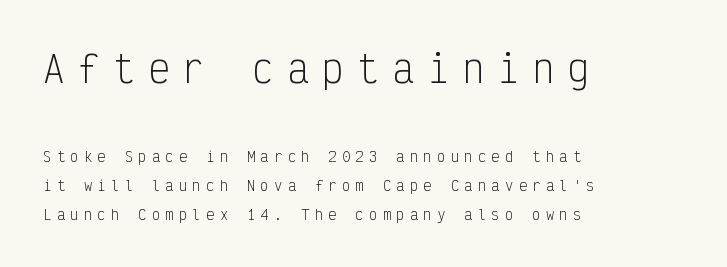
Q: Is the text bold? A: No.
Q: Is the text italic (slanted)? A: No, it is upright.
Q: Is the typeface a serif or a sans-serif typeface? A: Sans-serif.
Q: Is the text underlined? A: No.
Q: How is the paragraph aligned? A: Left-aligned.
Q: Is the spacing between letters normal or unusually wide? A: Unusually wide.
Q: Is the spacing between lines tight, normal or loose? A: Loose.
Q: Which block of text is set in a larger size, the first (top) or the second (bottom)? A: The first (top) one.
Q: Width (condensed, normal, or wide)? A: Condensed.
Q: Stroke contrast? A: Low.
Q: x-height? A: Medium.
Q: Monospaced? A: Yes.
